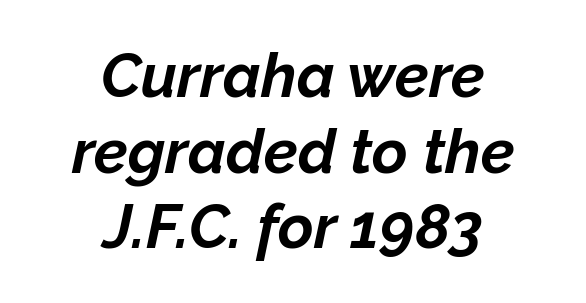
{"italic": "yes", "lean": "right", "slant_degrees": 12, "bold": "yes", "weight": "bold", "width": "normal", "stroke_contrast": "low", "x_height": "medium", "monospaced": "no", "underline": "no", "align": "center", "line_spacing_ratio": 1.24, "letter_spacing": "normal", "letter_spacing_em": 0.0, "glyph_px": 61}
